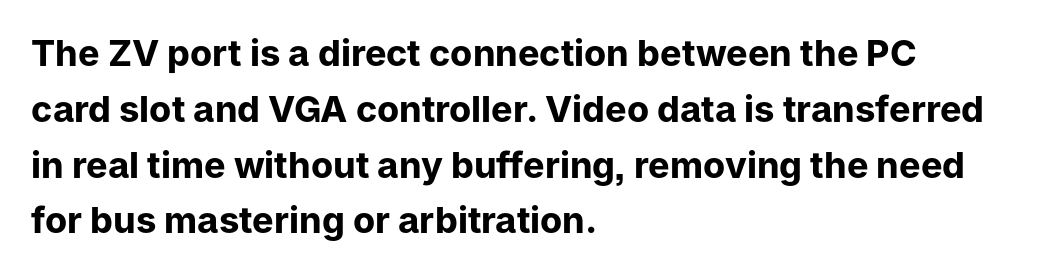
Decoration check: the copy has no underline. Ascenders rise straight up at ninety degrees. The text was rendered using a sans face with plain stroke endings. Each line starts at the same left margin while the right side varies.
